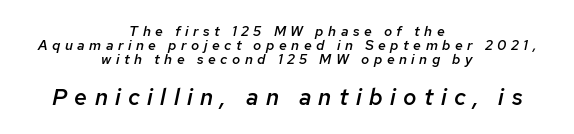
Substantial extra tracking has been applied to these lines. The designer dialed line spacing down below the default. Descender tails drop into unmarked territory. This sample uses an oblique cut, with every glyph tilted off the vertical.
